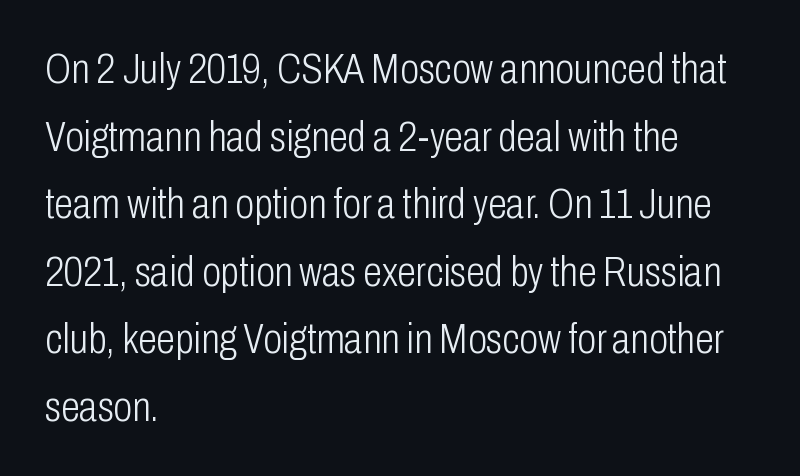
The image shows 43 px light, condensed sans-serif type, upright; set left-aligned, normal line spacing (1.57x), normal letter spacing, not underlined; low stroke contrast and a medium x-height.
